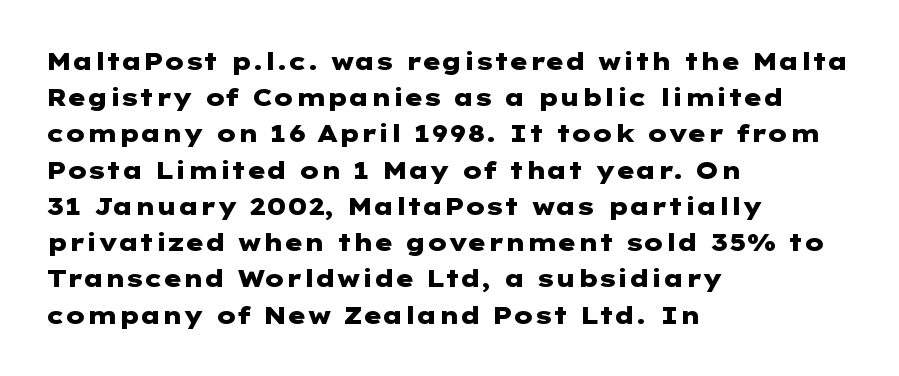
{"italic": "no", "bold": "yes", "underline": "no", "align": "left", "line_spacing": "normal", "line_spacing_ratio": 1.51, "letter_spacing": "normal", "letter_spacing_em": 0.0, "glyph_px": 24}
